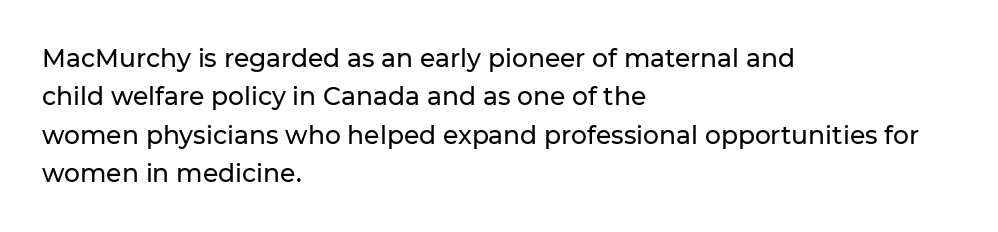
These lines stack with their left ends in a neat column. This is the regular roman posture of the typeface. Leading matches the norm, producing a regular column. No extra tracking has been applied to these lines. Type without underlining.
